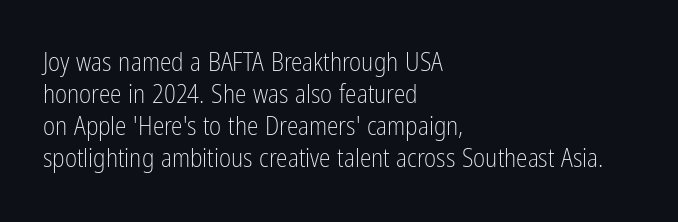
The passage shown is not underscored anywhere. Words appear dense and cohesive because spacing is normal. Alignment: flush left. Unlike italic type, these characters show no tilt at all.
